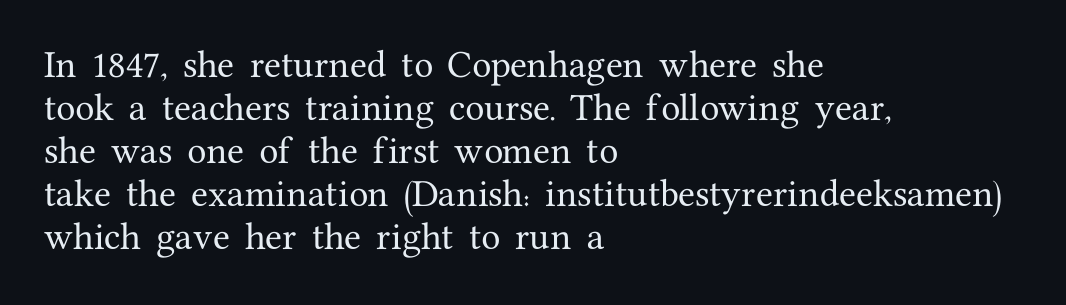
The passage shown is typed in a proportional face where columns would drift. Glyph-to-glyph distance matches everyday printed text. Observe the serifs anchoring each vertical stroke in this sample. Is there much room between lines? A standard amount, neither cramped nor airy.
